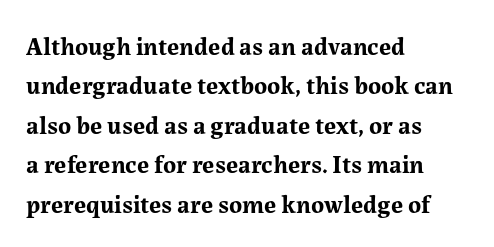
Evenly set lines give the paragraph a standard silhouette. Glance below the letters and you will spot only blank space. Typeset ragged right — the left edge is the straight one. This sample uses plain, unmodified letter spacing. Style check: upright. I'd describe the lettering as bold — thick and assertive.
